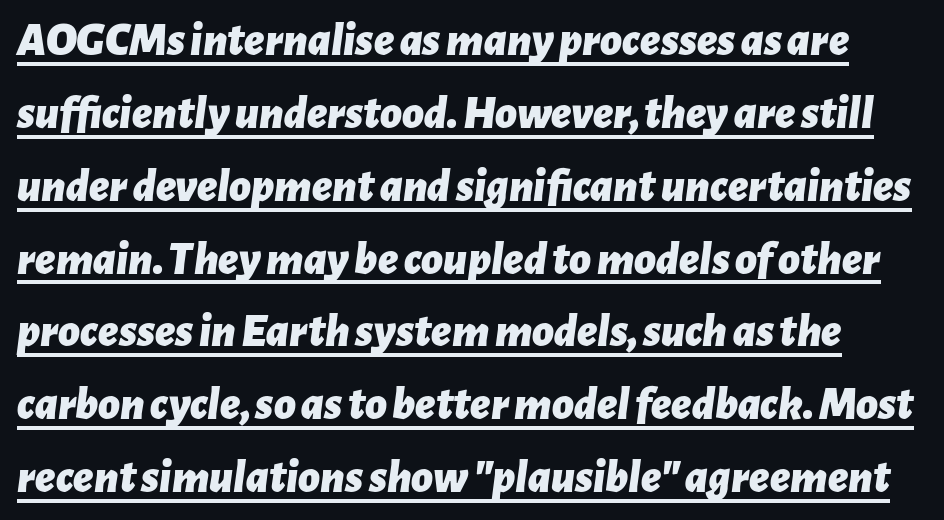
Q: Is the text bold? A: Yes.
Q: Is the text italic (slanted)? A: Yes, it leans right by about 7 degrees.
Q: Is the text underlined? A: Yes.
Q: Is the spacing between letters normal or unusually wide? A: Normal.
Q: Is the spacing between lines tight, normal or loose? A: Normal.
Q: Width (condensed, normal, or wide)? A: Normal.
Q: Stroke contrast? A: Low.
Q: x-height? A: Medium.
Q: Monospaced? A: No.
